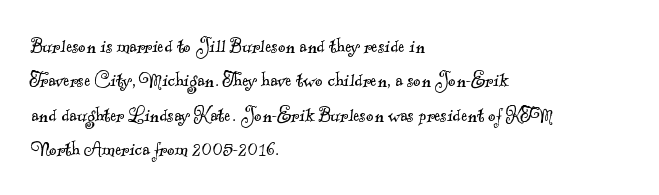
On a weight scale, this lands at 450 or below. Tracking here is standard; glyphs follow each other at the usual distance. Anything drawn beneath the words? Only blank space. Notice how the passage keeps a crisp vertical edge on the left only. The line-height multiplier appears to be the usual default.
